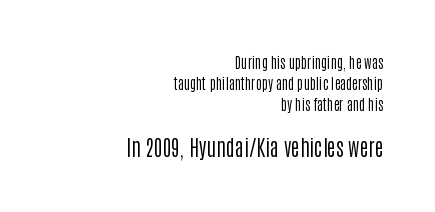
{"italic": "no", "bold": "no", "underline": "no", "align": "right", "line_spacing": "normal", "line_spacing_ratio": 1.5, "letter_spacing": "normal", "letter_spacing_em": 0.0, "larger_block": "second", "size_ratio": 1.5, "glyph_px": 21}
